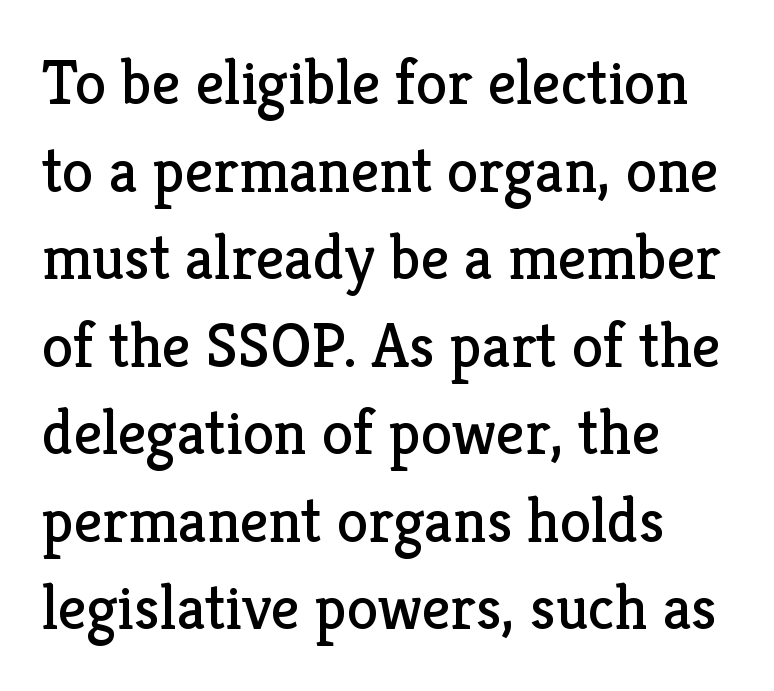
{"serif": "yes", "italic": "no", "bold": "no", "weight": "regular", "width": "normal", "stroke_contrast": "low", "x_height": "medium", "monospaced": "no", "underline": "no", "align": "left", "line_spacing": "normal", "line_spacing_ratio": 1.39, "letter_spacing": "normal", "letter_spacing_em": 0.0, "glyph_px": 63}
